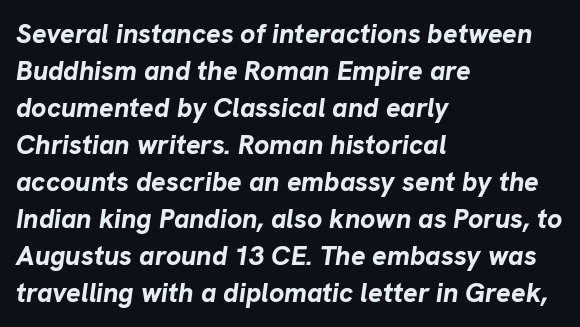
{"italic": "yes", "lean": "right", "slant_degrees": 8, "bold": "yes", "underline": "no", "align": "left", "line_spacing": "normal", "line_spacing_ratio": 1.37, "letter_spacing": "normal", "letter_spacing_em": 0.0, "glyph_px": 27}
